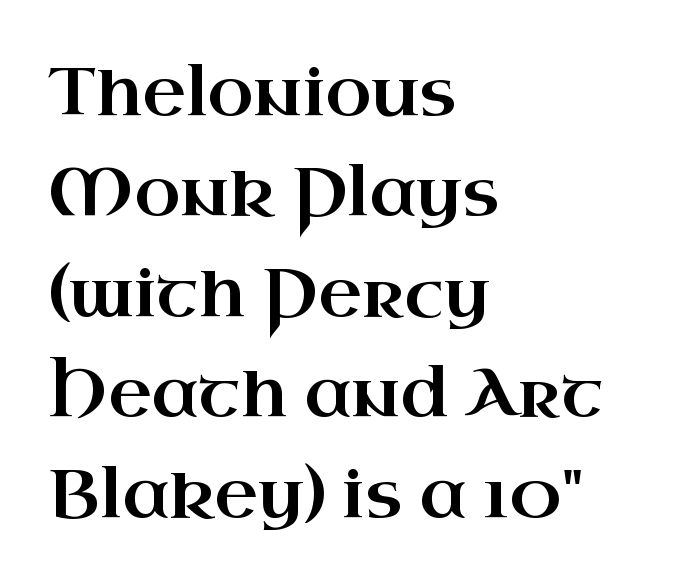
Plain, unruled lines of type. The designer went with a serif here, giving each stem small feet. This block has exactly the height ordinary leading produces. Vertical strokes here are truly vertical.
